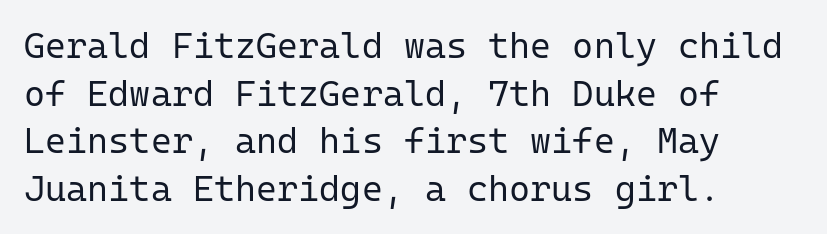
Q: Is the text bold? A: No.
Q: Is the text italic (slanted)? A: No, it is upright.
Q: Is the typeface a serif or a sans-serif typeface? A: Sans-serif.
Q: Is the text underlined? A: No.
Q: How is the paragraph aligned? A: Left-aligned.
Q: Is the spacing between letters normal or unusually wide? A: Normal.
Q: Is the spacing between lines tight, normal or loose? A: Normal.
Q: Width (condensed, normal, or wide)? A: Normal.
Q: Stroke contrast? A: Low.
Q: x-height? A: Medium.
Q: Monospaced? A: Yes.
